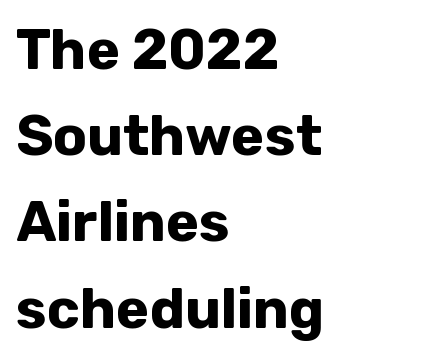
What's the leading like? Ordinary, nothing unusual. Check under the words: just untouched page. The rendering uses a bold face; every stroke is thick and dark. The glyphs in this specimen are sans serif.
